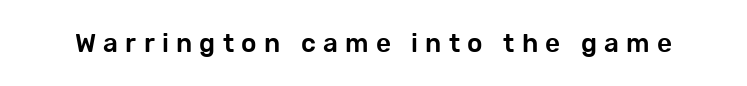
Q: Is the text italic (slanted)? A: No, it is upright.
Q: Is the text underlined? A: No.
Q: Is the spacing between letters normal or unusually wide? A: Unusually wide.
